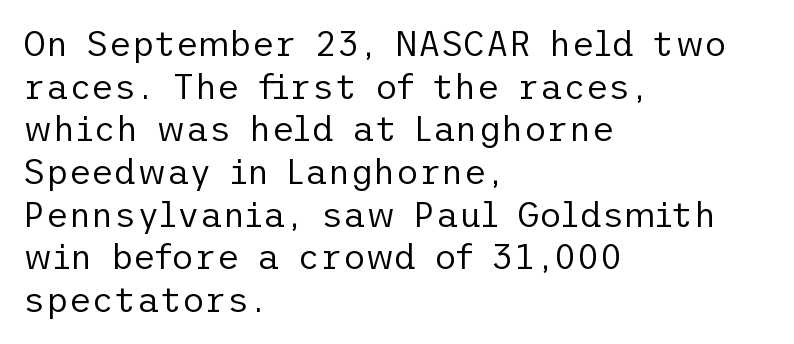
{"serif": "no", "italic": "no", "bold": "no", "weight": "regular", "width": "normal", "stroke_contrast": "low", "x_height": "medium", "underline": "no", "align": "left", "line_spacing_ratio": 1.22, "letter_spacing": "normal", "letter_spacing_em": 0.0, "glyph_px": 35}
